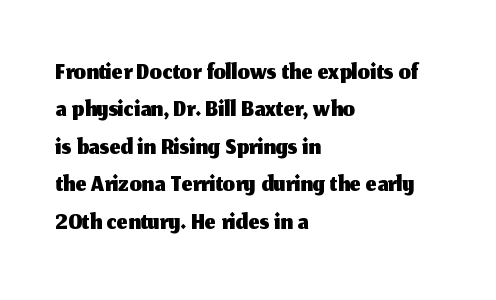
Q: Is the text italic (slanted)? A: No, it is upright.
Q: Is the typeface a serif or a sans-serif typeface? A: Sans-serif.
Q: Is the text underlined? A: No.
Q: How is the paragraph aligned? A: Left-aligned.
Q: Is the spacing between letters normal or unusually wide? A: Normal.
Q: Is the spacing between lines tight, normal or loose? A: Tight.
Q: Width (condensed, normal, or wide)? A: Normal.
Q: Stroke contrast? A: Medium.
Q: x-height? A: Medium.
Q: Monospaced? A: No.
